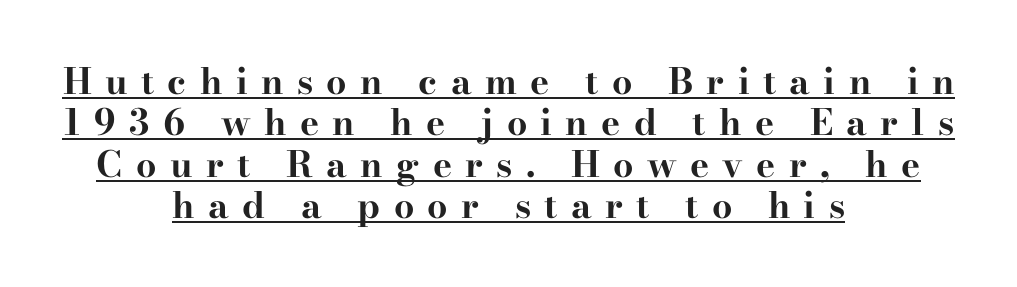
{"serif": "yes", "italic": "no", "bold": "yes", "weight": "bold", "width": "wide", "stroke_contrast": "high", "x_height": "small", "monospaced": "no", "underline": "yes", "align": "center", "line_spacing": "tight", "line_spacing_ratio": 1.15, "letter_spacing": "wide", "letter_spacing_em": 0.37, "glyph_px": 36}
